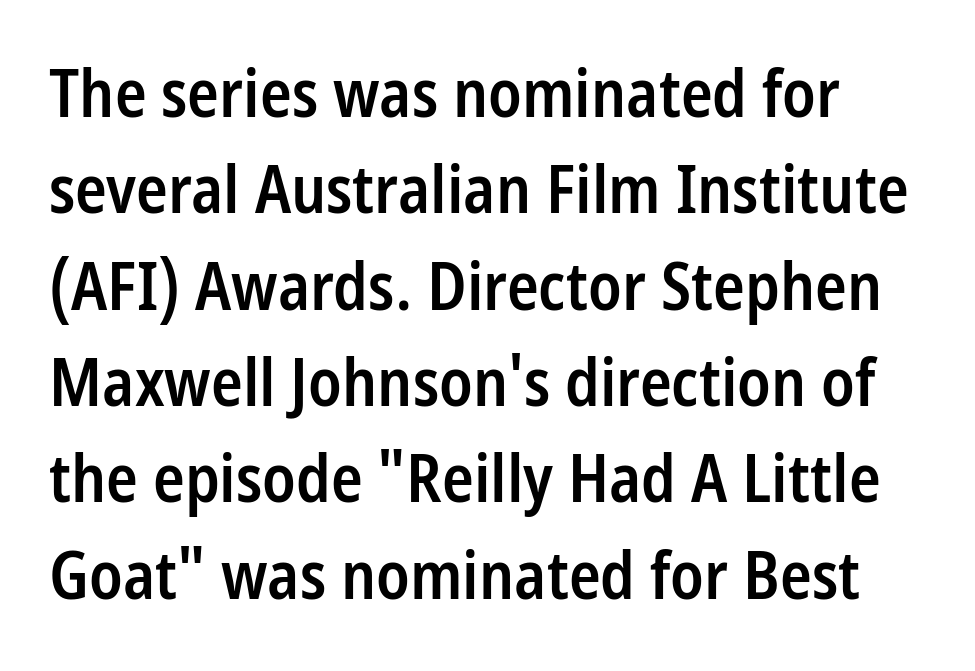
Q: Is the text bold? A: Semi-bold.
Q: Is the text italic (slanted)? A: No, it is upright.
Q: Is the typeface a serif or a sans-serif typeface? A: Sans-serif.
Q: Is the text underlined? A: No.
Q: Is the spacing between letters normal or unusually wide? A: Normal.
Q: Is the spacing between lines tight, normal or loose? A: Normal.
Q: Width (condensed, normal, or wide)? A: Condensed.
Q: Stroke contrast? A: Low.
Q: x-height? A: Medium.
Q: Monospaced? A: No.
